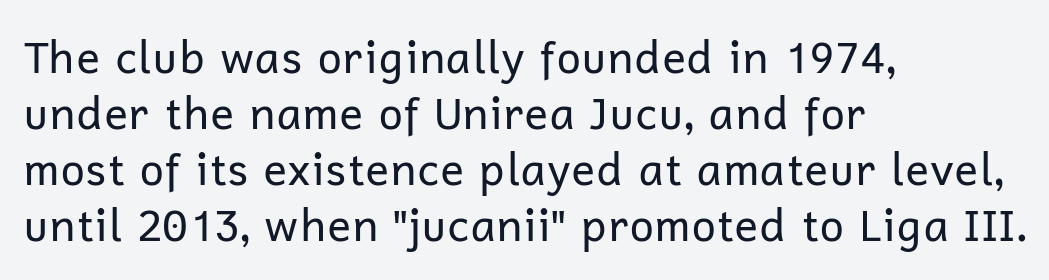
Beneath every word, the page is bare. Typographically, this falls in the sans-serif category. The face used here is proportionally spaced, like ordinary book or web type. This is the regular roman posture of the typeface. Compared with a typical body face, this is equally light or lighter still. Does the copy run flush right? No — it runs flush left.
